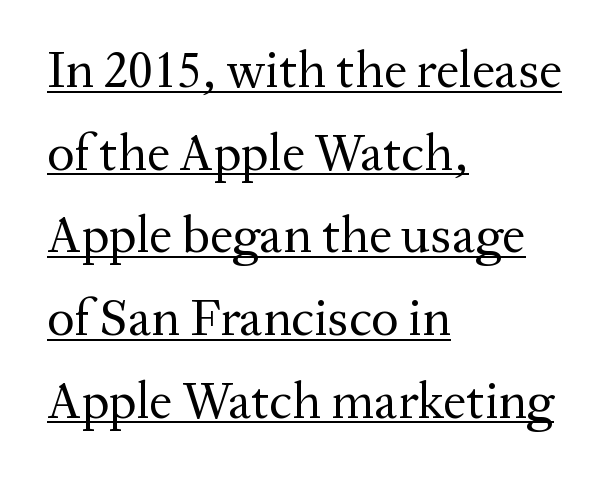
Q: Is the text bold? A: No.
Q: Is the text italic (slanted)? A: No, it is upright.
Q: Is the typeface a serif or a sans-serif typeface? A: Serif.
Q: Is the text underlined? A: Yes.
Q: How is the paragraph aligned? A: Left-aligned.
Q: Is the spacing between letters normal or unusually wide? A: Normal.
Q: Is the spacing between lines tight, normal or loose? A: Normal.
Q: Width (condensed, normal, or wide)? A: Normal.
Q: Stroke contrast? A: Medium.
Q: x-height? A: Medium.
Q: Monospaced? A: No.
